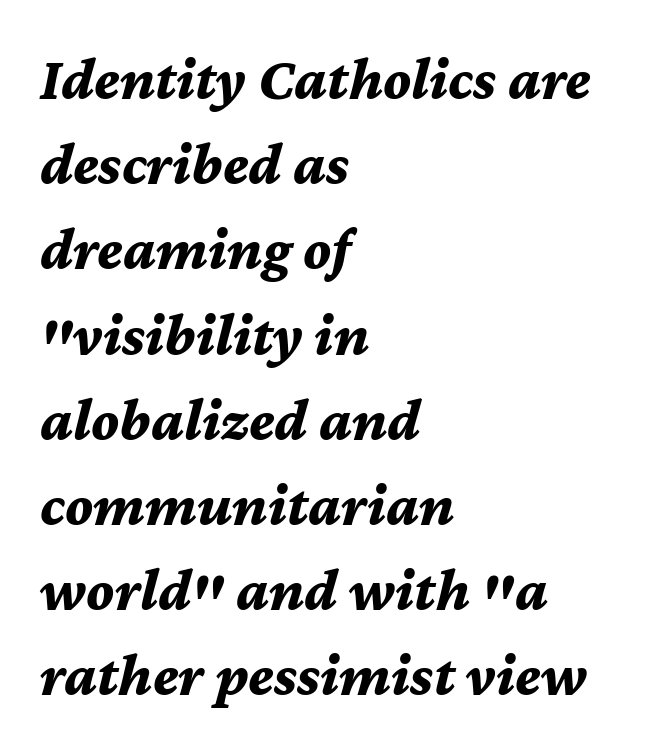
The letters sit at their default tracking, neither squeezed nor spread. A typesetter would call this proportional, since set widths differ per character. Normally led — the rows are evenly, conventionally spaced. The setting favours the left margin, as ordinary paragraphs usually do.
